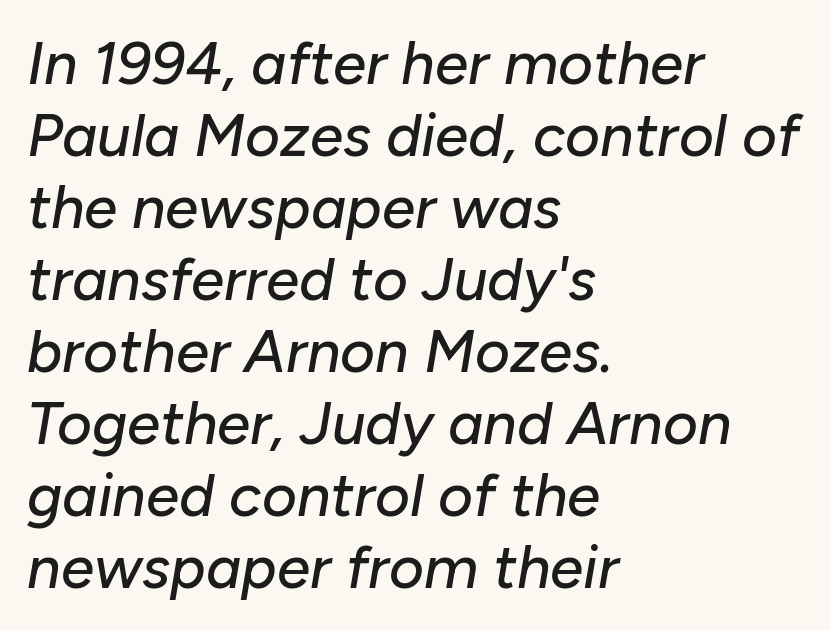
Q: Is the text italic (slanted)? A: Yes, it leans right by about 10 degrees.
Q: Is the text underlined? A: No.
Q: How is the paragraph aligned? A: Left-aligned.
Q: Is the spacing between letters normal or unusually wide? A: Normal.
Q: Width (condensed, normal, or wide)? A: Normal.
Q: Stroke contrast? A: Low.
Q: x-height? A: Medium.
Q: Monospaced? A: No.
